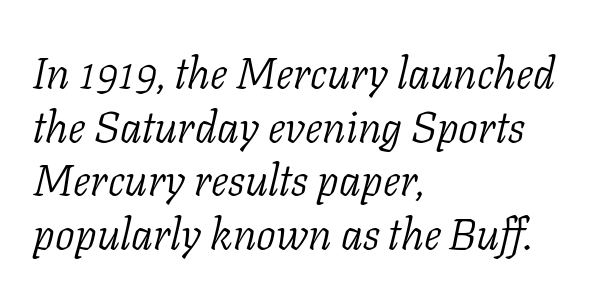
Q: Is the text bold? A: No.
Q: Is the text italic (slanted)? A: Yes, it leans right by about 11 degrees.
Q: Is the typeface a serif or a sans-serif typeface? A: Serif.
Q: Is the text underlined? A: No.
Q: How is the paragraph aligned? A: Left-aligned.
Q: Is the spacing between letters normal or unusually wide? A: Normal.
Q: Width (condensed, normal, or wide)? A: Normal.
Q: Stroke contrast? A: Low.
Q: x-height? A: Medium.
Q: Monospaced? A: No.
